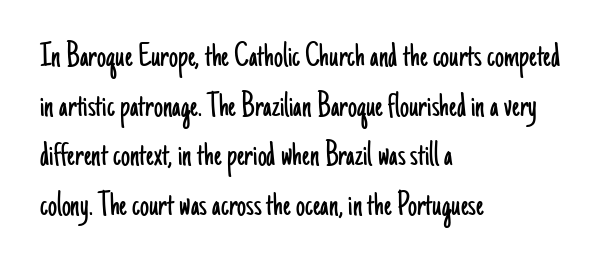
{"serif": "no", "italic": "no", "bold": "no", "weight": "light", "width": "condensed", "stroke_contrast": "low", "x_height": "small", "monospaced": "no", "underline": "no", "align": "left", "line_spacing": "normal", "line_spacing_ratio": 1.38, "letter_spacing": "normal", "letter_spacing_em": 0.0, "glyph_px": 36}
